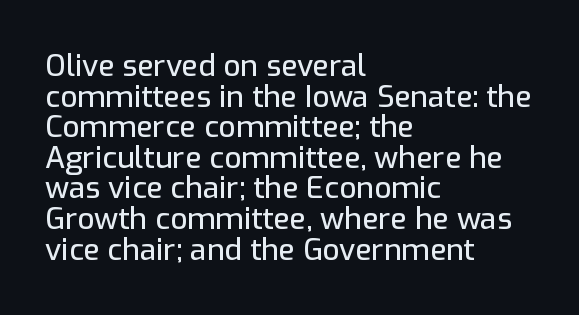
{"serif": "no", "italic": "no", "width": "normal", "stroke_contrast": "low", "x_height": "medium", "monospaced": "no", "underline": "no", "align": "left", "line_spacing": "tight", "line_spacing_ratio": 1.02, "letter_spacing": "normal", "letter_spacing_em": 0.0, "glyph_px": 30}
